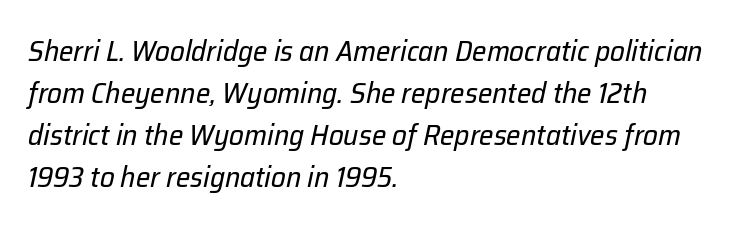
The typesetter chose a ragged-right arrangement here. Looks like regular typesetting: each glyph gets only the width it needs. Interline gaps are of average width in this sample. The passage shown leans; its letterforms are oblique. The line texture is even and compact thanks to regular tracking.
